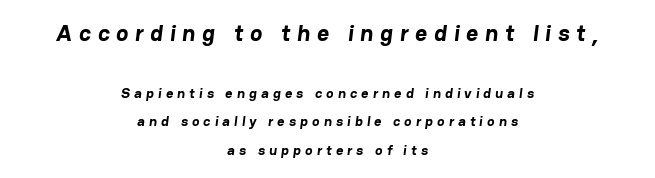
The image shows 23 px bold type; set centered, loose line spacing (2.05x), unusually wide letter spacing (+0.3 em), not underlined; the first (top) block is 1.64x larger.
